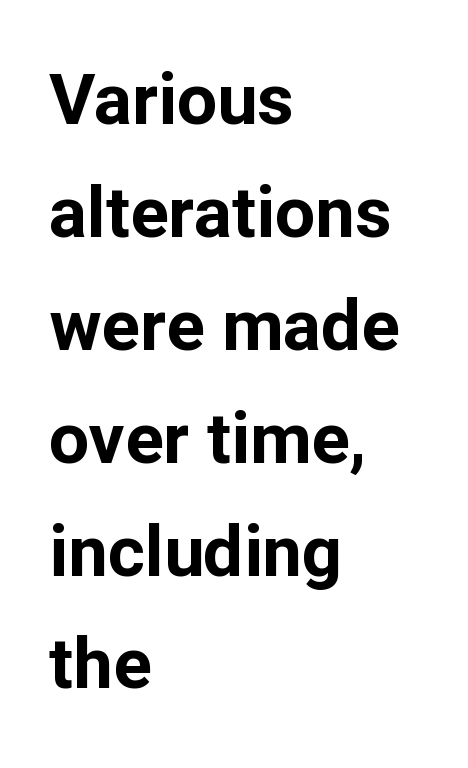
Note the varied advance widths — an 'i' is clearly narrower than an 'm'. Unmarked baselines from the first word to the last. Is the letter spacing exaggerated? No — it looks like the ordinary default. Leading matches the norm, producing a regular column. The passage is arranged the way most books set body copy — flush left. A full-strength bold gives these letters their thick strokes.
